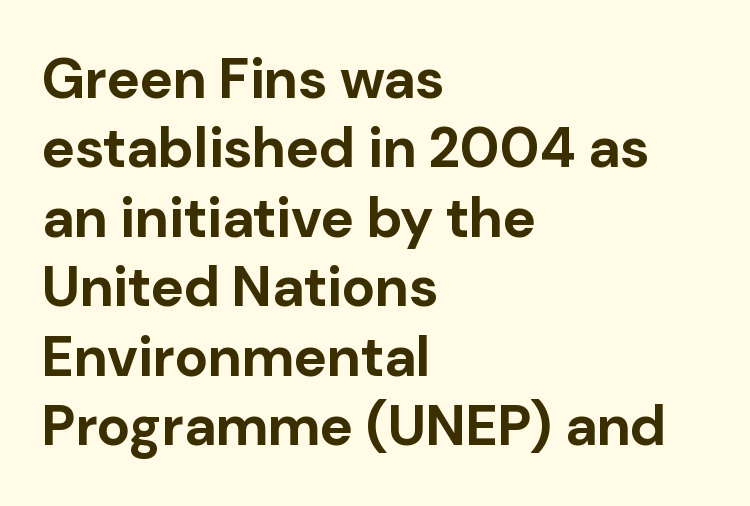
Character widths vary here, with narrow letters taking less room than wide ones. This rendering leaves character spacing at its baseline value. The lines in this sample share a left origin and differ only in where they stop. A typesetter would label this face a sans. A typesetter would mark this as roman, not italic.
